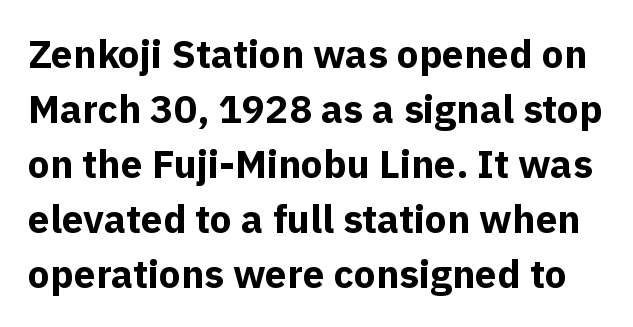
This sample uses a sans-serif face. Beneath every word, the page is bare. These lines are rendered in a variable-pitch font. A typesetter would call this leading conventional body-copy spacing. Does the weight exceed regular? Yes, all the way to bold. Rendered with straight, roman letterforms.
